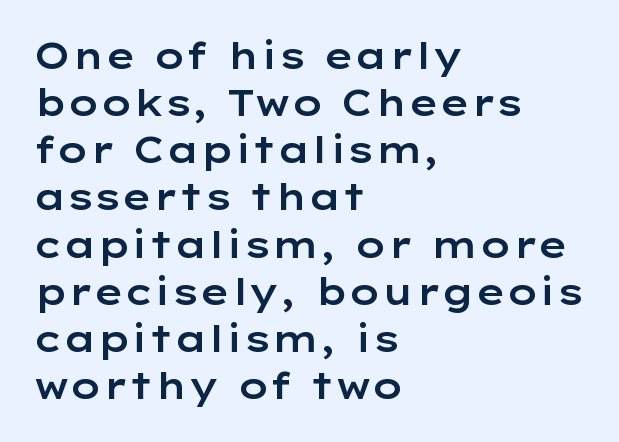
{"serif": "no", "italic": "no", "width": "wide", "stroke_contrast": "low", "x_height": "medium", "monospaced": "no", "underline": "no", "align": "left", "line_spacing": "normal", "line_spacing_ratio": 1.31, "letter_spacing": "normal", "letter_spacing_em": 0.0, "glyph_px": 36}
